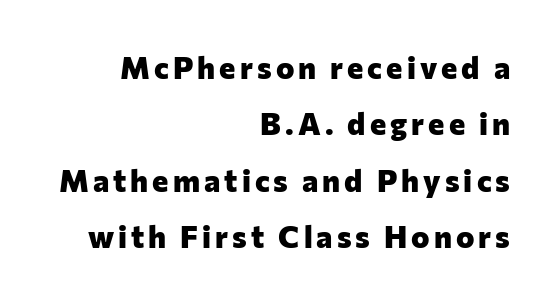
Q: Is the text bold? A: Yes.
Q: Is the text italic (slanted)? A: No, it is upright.
Q: Is the typeface a serif or a sans-serif typeface? A: Sans-serif.
Q: Is the text underlined? A: No.
Q: How is the paragraph aligned? A: Right-aligned.
Q: Width (condensed, normal, or wide)? A: Normal.
Q: Stroke contrast? A: Low.
Q: x-height? A: Medium.
Q: Monospaced? A: No.
